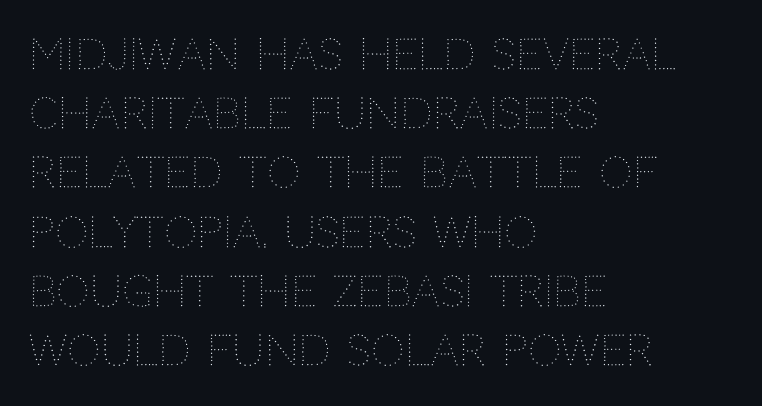
Spacing between characters is what you'd get straight out of the box. Weight: not bold — regular or lighter. The block of text has a typical density, with ordinary space between rows. Beneath every word, the page is bare.
